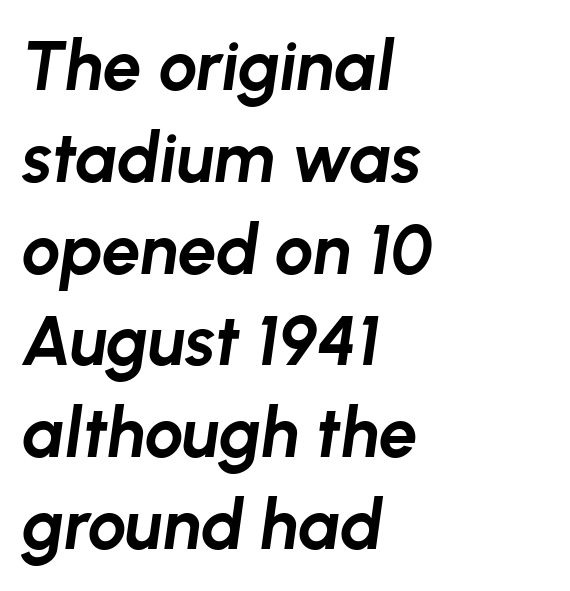
{"italic": "yes", "lean": "right", "slant_degrees": 8, "bold": "yes", "weight": "bold", "width": "normal", "stroke_contrast": "low", "x_height": "medium", "monospaced": "no", "underline": "no", "align": "left", "line_spacing": "normal", "line_spacing_ratio": 1.33, "letter_spacing": "normal", "letter_spacing_em": 0.0, "glyph_px": 69}
